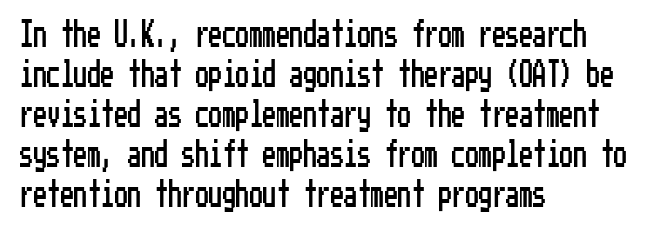
{"italic": "no", "underline": "no", "align": "left", "line_spacing": "normal", "line_spacing_ratio": 1.48, "letter_spacing": "normal", "letter_spacing_em": 0.0, "glyph_px": 27}
